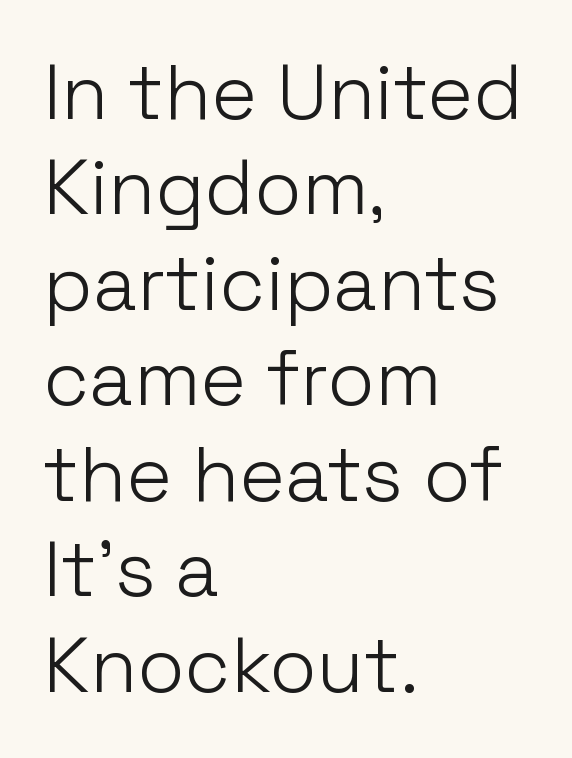
The image shows 77 px light sans-serif type, upright; set left-aligned, line spacing 1.24x, normal letter spacing, not underlined; low stroke contrast and a medium x-height.
